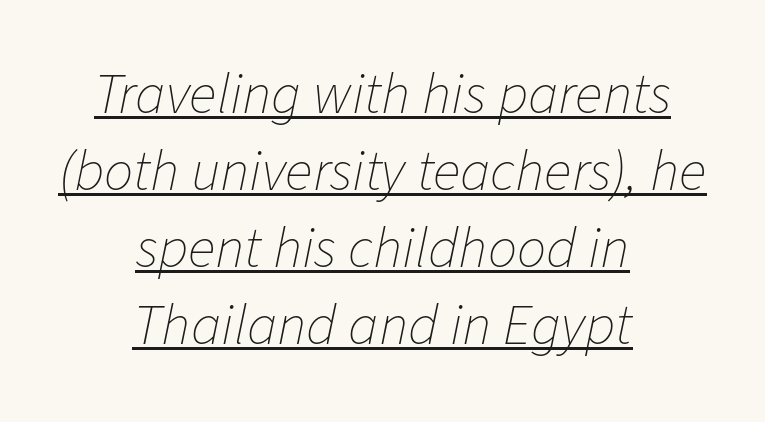
{"italic": "yes", "lean": "right", "slant_degrees": 11, "bold": "no", "weight": "thin", "width": "normal", "stroke_contrast": "low", "x_height": "medium", "monospaced": "no", "underline": "yes", "align": "center", "line_spacing": "normal", "line_spacing_ratio": 1.33, "letter_spacing": "normal", "letter_spacing_em": 0.0, "glyph_px": 58}
